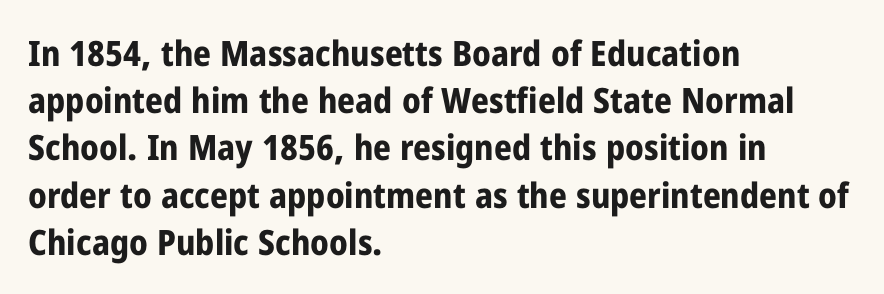
Q: Is the text bold? A: Yes.
Q: Is the text italic (slanted)? A: No, it is upright.
Q: Is the typeface a serif or a sans-serif typeface? A: Sans-serif.
Q: Is the text underlined? A: No.
Q: How is the paragraph aligned? A: Left-aligned.
Q: Is the spacing between letters normal or unusually wide? A: Normal.
Q: Is the spacing between lines tight, normal or loose? A: Normal.
Q: Width (condensed, normal, or wide)? A: Condensed.
Q: Stroke contrast? A: Low.
Q: x-height? A: Medium.
Q: Monospaced? A: No.
